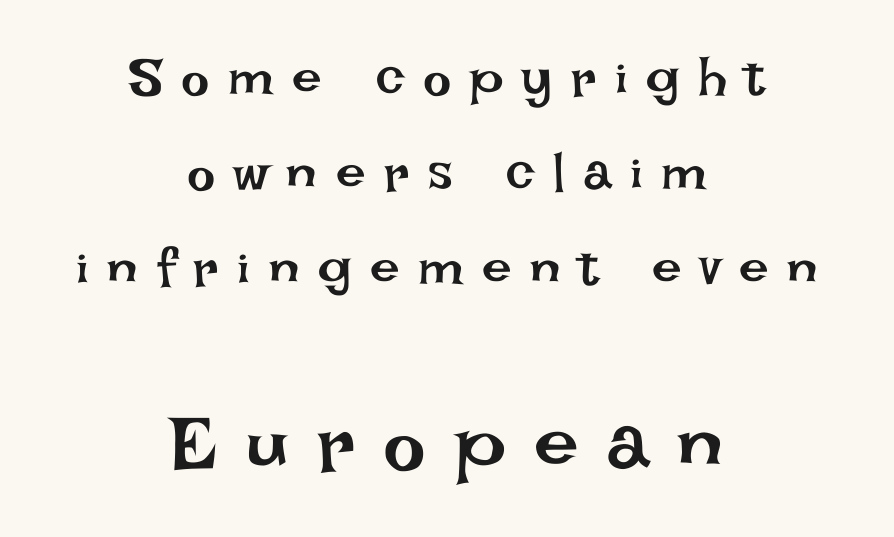
When letters stand straight like this, we call the style roman or upright. This reads as an unemphasized weight, regular at the heaviest. The line texture is sparse and dotted thanks to wide tracking. Is this a fixed-width face? No — the glyphs have proportional, varying widths. The strip under each line holds only bare page.
